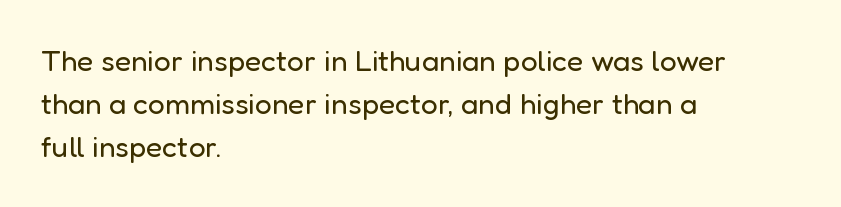
Q: Is the text bold? A: No.
Q: Is the text italic (slanted)? A: No, it is upright.
Q: Is the typeface a serif or a sans-serif typeface? A: Sans-serif.
Q: Is the text underlined? A: No.
Q: How is the paragraph aligned? A: Left-aligned.
Q: Is the spacing between letters normal or unusually wide? A: Normal.
Q: Is the spacing between lines tight, normal or loose? A: Normal.
Q: Width (condensed, normal, or wide)? A: Normal.
Q: Stroke contrast? A: Low.
Q: x-height? A: Medium.
Q: Monospaced? A: No.
